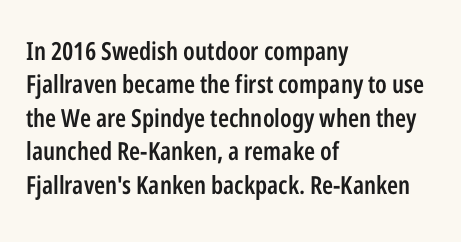
The image shows 25 px text type, upright; set left-aligned, normal line spacing (1.34x), normal letter spacing, not underlined.
